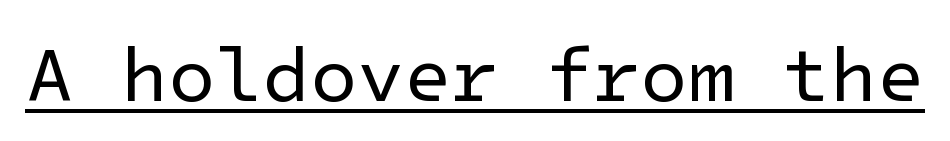
{"serif": "no", "italic": "no", "bold": "no", "weight": "regular", "width": "normal", "stroke_contrast": "low", "x_height": "medium", "underline": "yes", "letter_spacing": "normal", "letter_spacing_em": 0.0, "glyph_px": 77}
